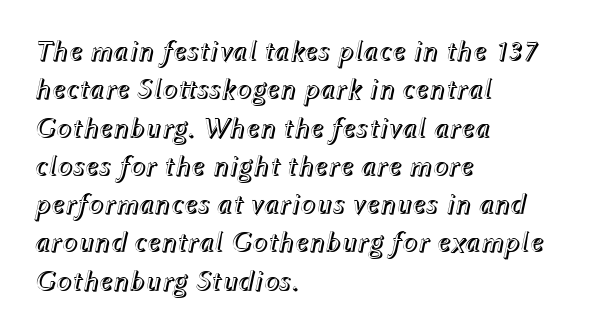
Looks like regular typesetting: each glyph gets only the width it needs. One glance says typical: line gaps are just what's usual. Italic? Definitely — the glyphs are oblique. Nobody drew a line under any word here.
